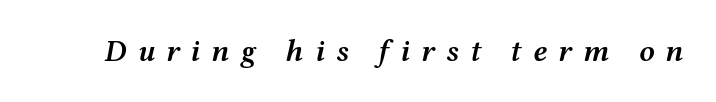
This rendering features lettering with no underline. Spacing verdict: proportional, widths tailored to each character. Display-style spreading of the glyphs; the letterfit is very open. How heavy is the stroke? Medium-heavy — a semibold, shy of bold. The specimen reads as italic at a glance.
